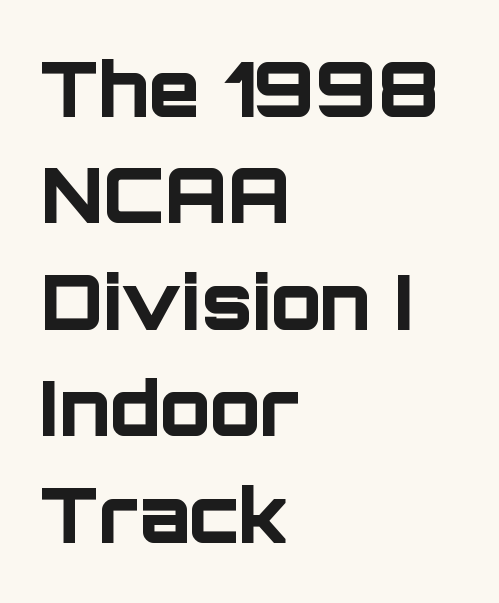
Q: Is the text bold? A: Yes.
Q: Is the text italic (slanted)? A: No, it is upright.
Q: Is the typeface a serif or a sans-serif typeface? A: Sans-serif.
Q: Is the text underlined? A: No.
Q: How is the paragraph aligned? A: Left-aligned.
Q: Is the spacing between letters normal or unusually wide? A: Normal.
Q: Is the spacing between lines tight, normal or loose? A: Normal.
Q: Width (condensed, normal, or wide)? A: Normal.
Q: Stroke contrast? A: Low.
Q: x-height? A: Large.
Q: Monospaced? A: No.
